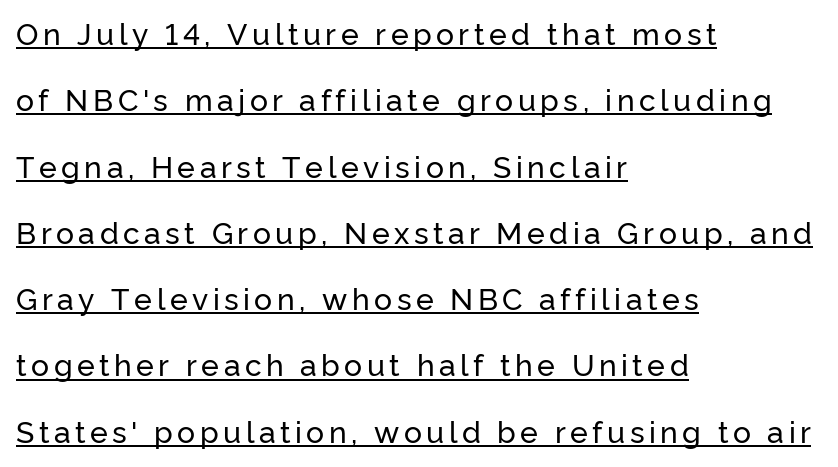
Q: Is the text italic (slanted)? A: No, it is upright.
Q: Is the typeface a serif or a sans-serif typeface? A: Sans-serif.
Q: Is the text underlined? A: Yes.
Q: How is the paragraph aligned? A: Left-aligned.
Q: Is the spacing between lines tight, normal or loose? A: Loose.
Q: Width (condensed, normal, or wide)? A: Normal.
Q: Stroke contrast? A: Low.
Q: x-height? A: Medium.
Q: Monospaced? A: No.
